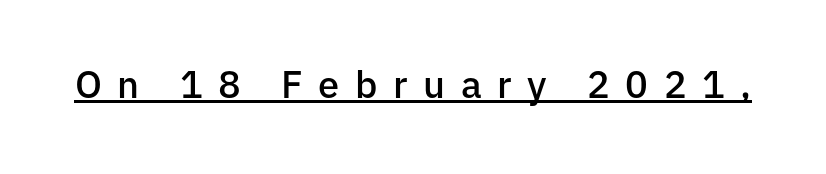
Q: Is the text bold? A: Semi-bold.
Q: Is the text italic (slanted)? A: No, it is upright.
Q: Is the typeface a serif or a sans-serif typeface? A: Sans-serif.
Q: Is the text underlined? A: Yes.
Q: Is the spacing between letters normal or unusually wide? A: Unusually wide.
Q: Width (condensed, normal, or wide)? A: Normal.
Q: Stroke contrast? A: Low.
Q: x-height? A: Medium.
Q: Monospaced? A: No.
